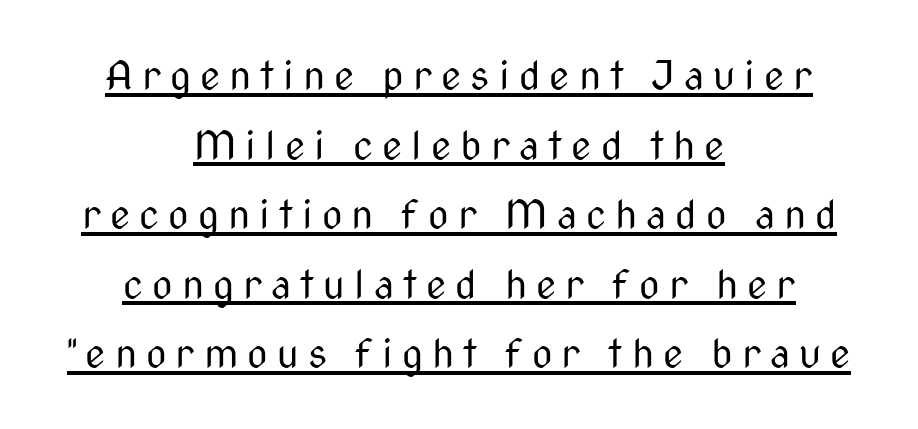
Q: Is the text bold? A: No.
Q: Is the text italic (slanted)? A: No, it is upright.
Q: Is the typeface a serif or a sans-serif typeface? A: Sans-serif.
Q: Is the text underlined? A: Yes.
Q: How is the paragraph aligned? A: Centered.
Q: Is the spacing between letters normal or unusually wide? A: Unusually wide.
Q: Width (condensed, normal, or wide)? A: Condensed.
Q: Stroke contrast? A: Medium.
Q: x-height? A: Medium.
Q: Monospaced? A: No.
